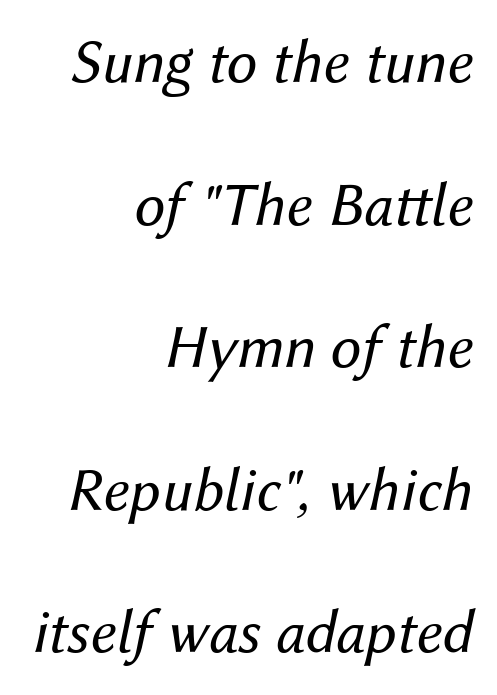
The image shows 62 px regular-weight type, italic (leaning right); set right-aligned, loose line spacing (2.3x), normal letter spacing, not underlined; medium stroke contrast and a medium x-height.
